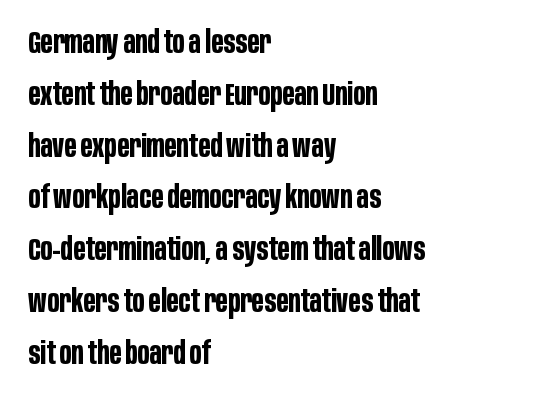
The image shows 31 px bold, condensed sans-serif type, upright; set left-aligned, normal line spacing (1.67x), normal letter spacing, not underlined; low stroke contrast and a large x-height.
